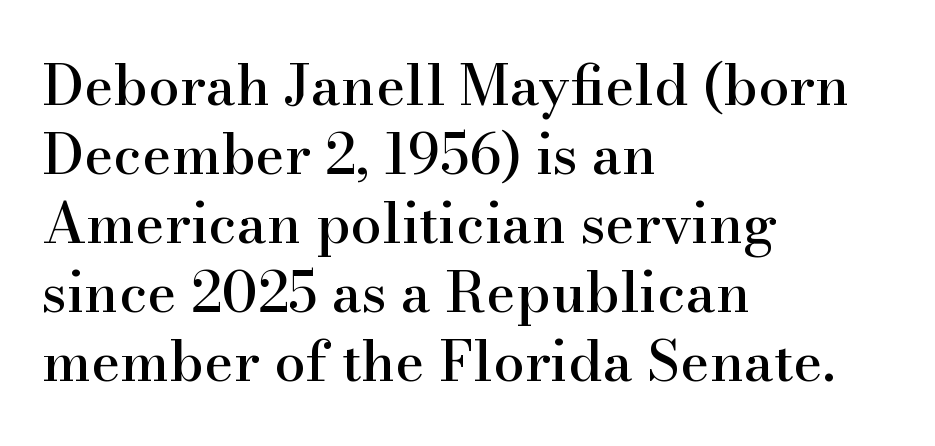
{"serif": "yes", "italic": "no", "width": "normal", "stroke_contrast": "high", "x_height": "small", "monospaced": "no", "underline": "no", "align": "left", "line_spacing_ratio": 1.23, "letter_spacing": "normal", "letter_spacing_em": 0.0, "glyph_px": 56}
